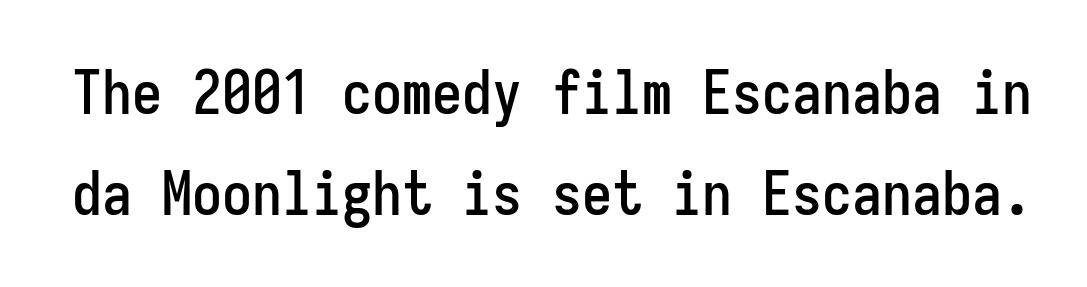
{"serif": "no", "italic": "no", "width": "condensed", "stroke_contrast": "low", "x_height": "medium", "monospaced": "yes", "underline": "no", "line_spacing": "normal", "line_spacing_ratio": 1.68, "letter_spacing": "normal", "letter_spacing_em": 0.0, "glyph_px": 60}
